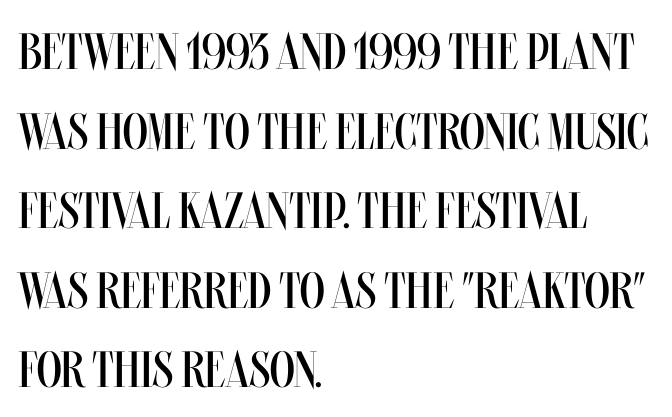
Nothing unusual about the tracking: characters are spaced as the font intends. The lines in this sample share a left origin and differ only in where they stop. Weight: in the light-to-regular range. The strip under each line holds only bare page.
